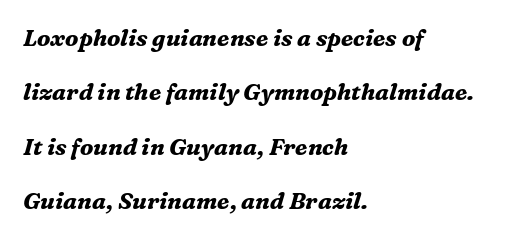
{"italic": "yes", "lean": "right", "slant_degrees": 16, "bold": "yes", "underline": "no", "align": "left", "line_spacing": "loose", "line_spacing_ratio": 2.36, "letter_spacing": "normal", "letter_spacing_em": 0.0, "glyph_px": 23}
